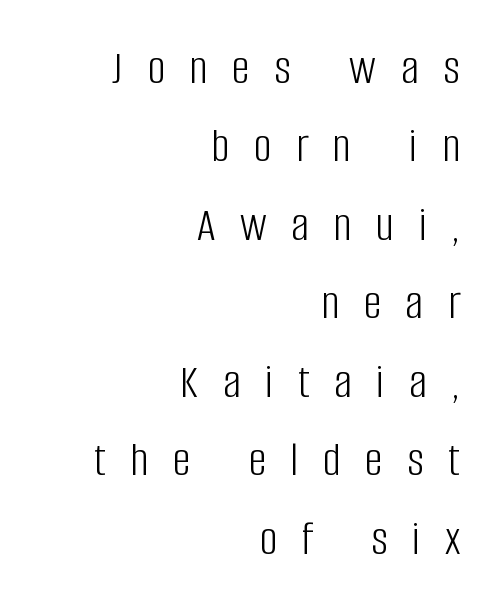
Do the characters align in a grid? No, the font is proportional. Compared with a flush-left layout, this one pins lines to the opposite, right side. Unlike italic type, these characters show no tilt at all. The glyphs are unaccompanied by any horizontal stroke below them. The font is comparable to plain body text, perhaps lighter. The line-height multiplier appears to be the usual default.
